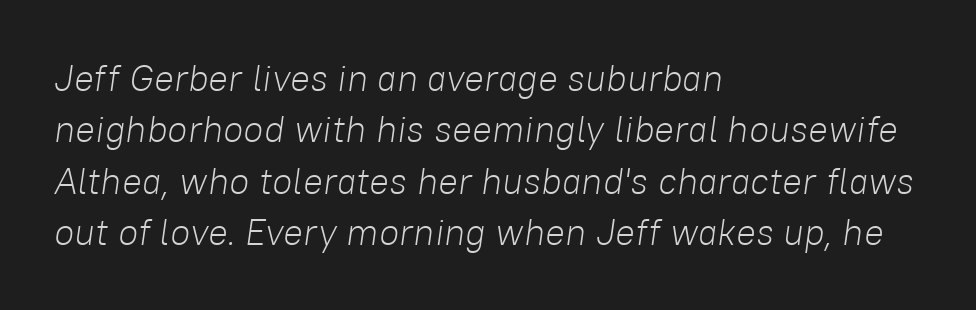
The image shows 37 px light type, italic (leaning right); set left-aligned, normal line spacing (1.39x), normal letter spacing, not underlined; low stroke contrast and a medium x-height.
